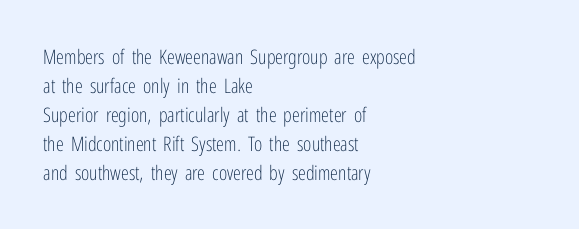
Q: Is the text bold? A: No.
Q: Is the text italic (slanted)? A: No, it is upright.
Q: Is the text underlined? A: No.
Q: How is the paragraph aligned? A: Left-aligned.
Q: Is the spacing between letters normal or unusually wide? A: Normal.
Q: Is the spacing between lines tight, normal or loose? A: Normal.
